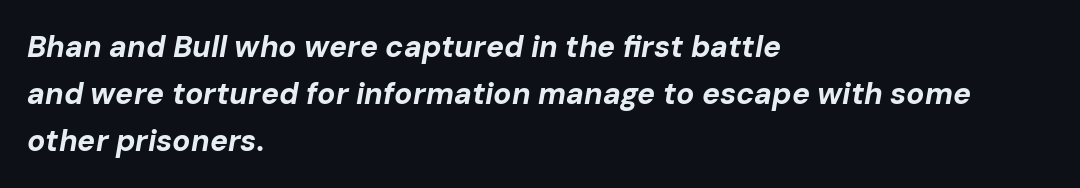
Each new line begins a customary step beneath the previous one. Inter-character spacing is left at the font's built-in metrics. The paragraph shown leans on its left margin. The passage shown is typed in a proportional face where columns would drift.
